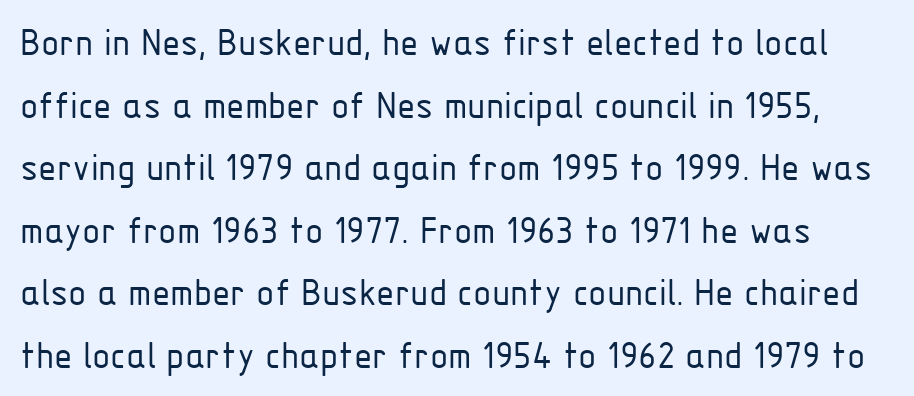
{"serif": "no", "italic": "no", "bold": "no", "weight": "light", "width": "condensed", "stroke_contrast": "low", "x_height": "medium", "monospaced": "no", "underline": "no", "line_spacing": "normal", "line_spacing_ratio": 1.49, "letter_spacing": "normal", "letter_spacing_em": 0.0, "glyph_px": 42}
